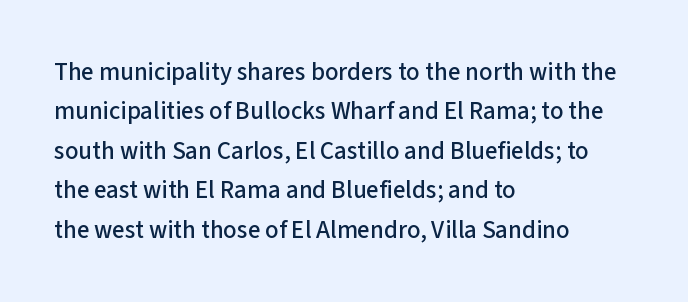
{"italic": "no", "underline": "no", "align": "left", "line_spacing": "normal", "line_spacing_ratio": 1.58, "letter_spacing": "normal", "letter_spacing_em": 0.0, "glyph_px": 25}
